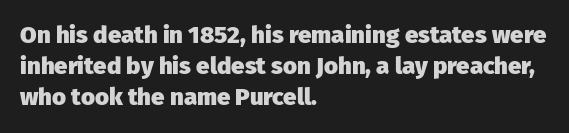
Q: Is the text bold? A: Yes.
Q: Is the text italic (slanted)? A: No, it is upright.
Q: Is the text underlined? A: No.
Q: How is the paragraph aligned? A: Left-aligned.
Q: Is the spacing between letters normal or unusually wide? A: Normal.
Q: Is the spacing between lines tight, normal or loose? A: Normal.
